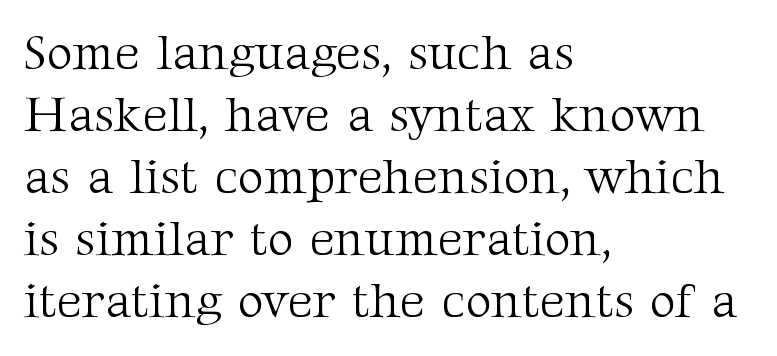
Q: Is the text bold? A: No.
Q: Is the text italic (slanted)? A: No, it is upright.
Q: Is the typeface a serif or a sans-serif typeface? A: Serif.
Q: Is the text underlined? A: No.
Q: How is the paragraph aligned? A: Left-aligned.
Q: Is the spacing between letters normal or unusually wide? A: Normal.
Q: Width (condensed, normal, or wide)? A: Normal.
Q: Stroke contrast? A: Medium.
Q: x-height? A: Medium.
Q: Monospaced? A: No.
